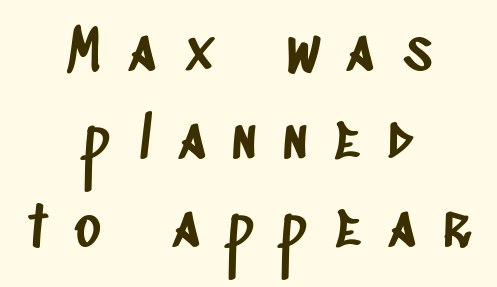
The image shows 56 px condensed sans-serif type; set centered, normal line spacing (1.57x), unusually wide letter spacing (+0.49 em), not underlined; low stroke contrast and a large x-height.
